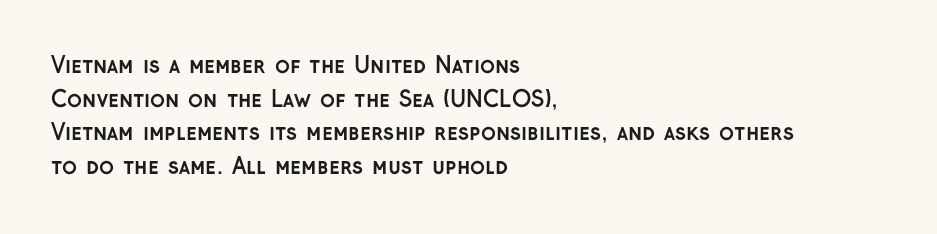
Q: Is the text bold? A: Yes.
Q: Is the text italic (slanted)? A: No, it is upright.
Q: Is the text underlined? A: No.
Q: How is the paragraph aligned? A: Left-aligned.
Q: Is the spacing between letters normal or unusually wide? A: Normal.
Q: Is the spacing between lines tight, normal or loose? A: Normal.
